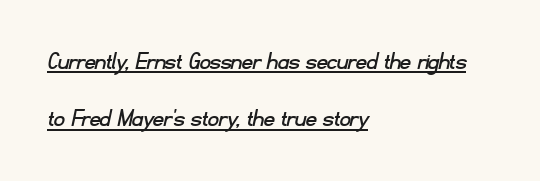
{"underline": "yes", "align": "left", "line_spacing": "loose", "line_spacing_ratio": 2.21, "letter_spacing": "normal", "letter_spacing_em": 0.0, "glyph_px": 26}
